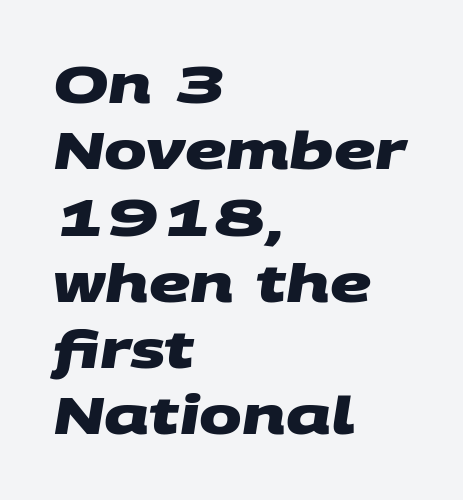
The image shows 51 px heavy, wide sans-serif type; set left-aligned, normal line spacing (1.3x), normal letter spacing, not underlined; medium stroke contrast and a large x-height.
